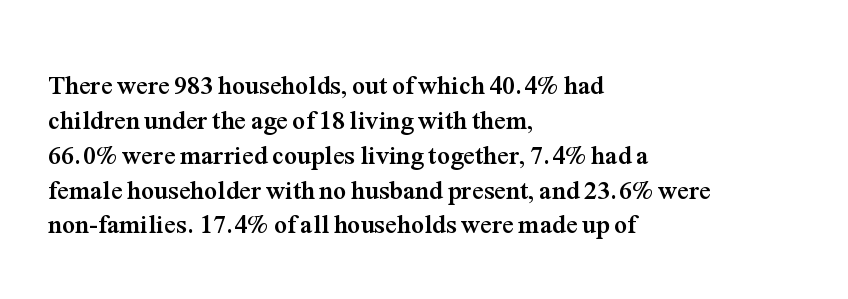
Q: Is the text bold? A: Yes.
Q: Is the text italic (slanted)? A: No, it is upright.
Q: Is the text underlined? A: No.
Q: How is the paragraph aligned? A: Left-aligned.
Q: Is the spacing between letters normal or unusually wide? A: Normal.
Q: Is the spacing between lines tight, normal or loose? A: Normal.
